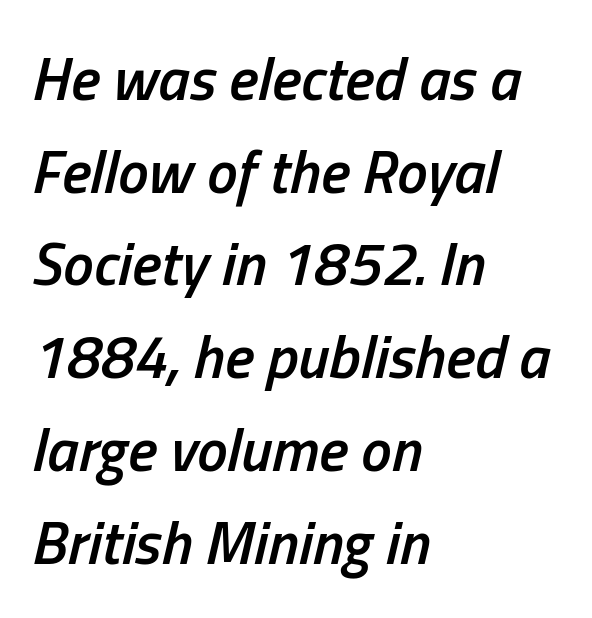
Compared with a centered layout, this one pins lines to the left instead. Here the designer chose a conventional face with non-uniform glyph widths. The typography opts for an oblique posture over an upright one. This block has exactly the height ordinary leading produces.
